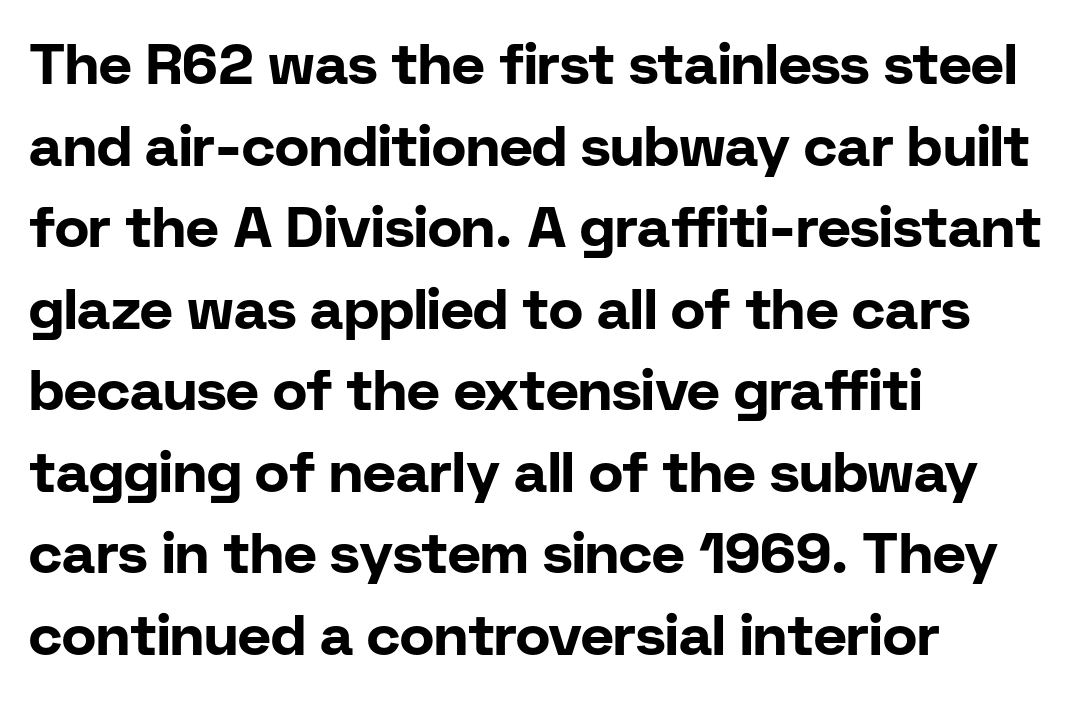
The image shows 57 px bold sans-serif type, upright; set left-aligned, normal line spacing (1.43x), normal letter spacing, not underlined; low stroke contrast and a medium x-height.
